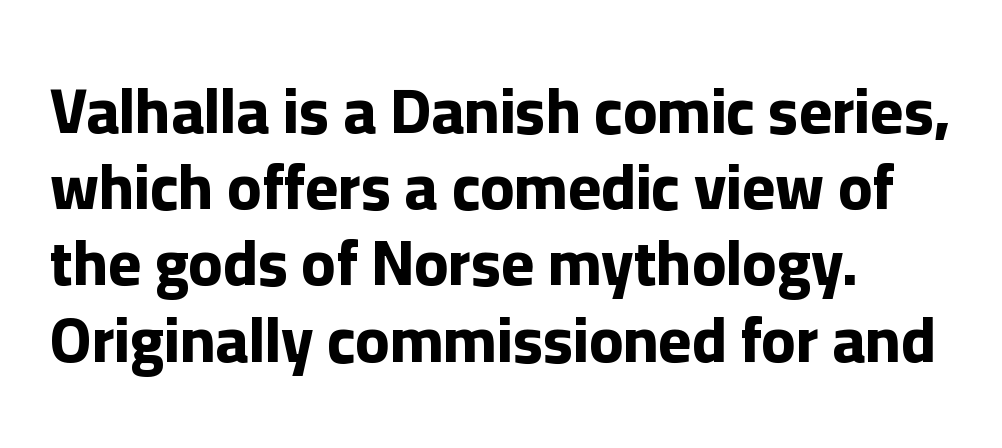
Q: Is the text bold? A: Yes.
Q: Is the text italic (slanted)? A: No, it is upright.
Q: Is the typeface a serif or a sans-serif typeface? A: Sans-serif.
Q: Is the text underlined? A: No.
Q: How is the paragraph aligned? A: Left-aligned.
Q: Is the spacing between letters normal or unusually wide? A: Normal.
Q: Width (condensed, normal, or wide)? A: Normal.
Q: Stroke contrast? A: Low.
Q: x-height? A: Medium.
Q: Monospaced? A: No.
